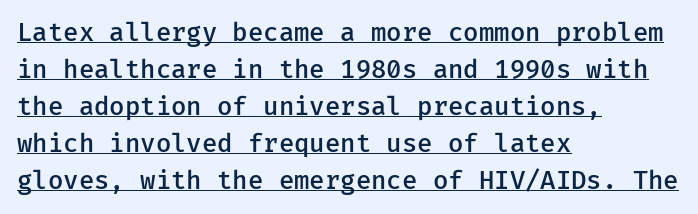
Q: Is the text bold? A: Semi-bold.
Q: Is the text italic (slanted)? A: No, it is upright.
Q: Is the text underlined? A: Yes.
Q: How is the paragraph aligned? A: Left-aligned.
Q: Is the spacing between letters normal or unusually wide? A: Normal.
Q: Is the spacing between lines tight, normal or loose? A: Normal.
